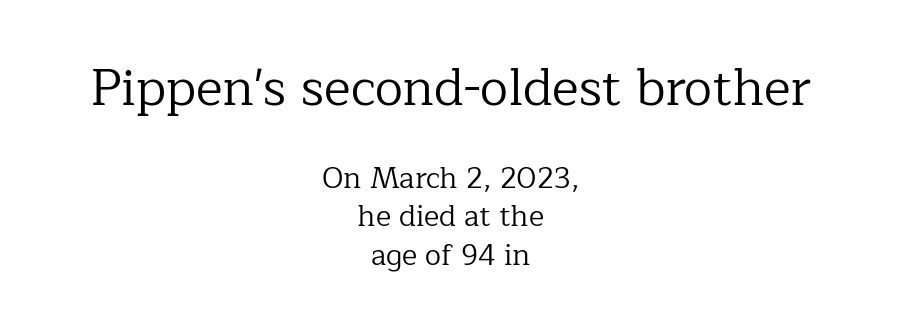
No word sits above an underline. You get the large type first, then a drop to smaller type. The designer left line spacing at the default. The font is comparable to plain body text, perhaps lighter. This rendering uses center alignment, leaving both contours irregular but symmetric.
